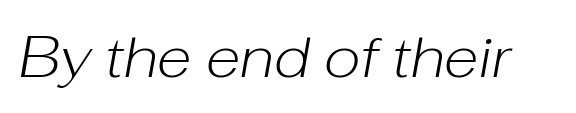
{"italic": "yes", "lean": "right", "slant_degrees": 10, "bold": "no", "weight": "light", "width": "normal", "stroke_contrast": "low", "x_height": "medium", "monospaced": "no", "underline": "no", "letter_spacing": "normal", "letter_spacing_em": 0.0, "glyph_px": 57}
